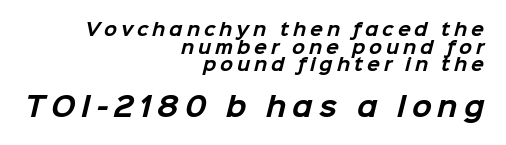
{"bold": "yes", "underline": "no", "align": "right", "line_spacing": "tight", "line_spacing_ratio": 1.03, "letter_spacing": "wide", "letter_spacing_em": 0.23, "larger_block": "second", "size_ratio": 1.53, "glyph_px": 26}
